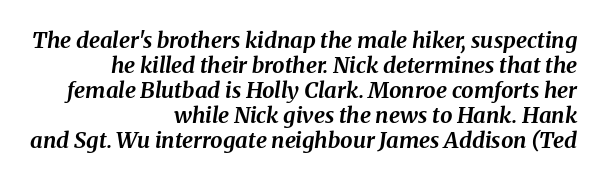
Q: Is the text bold? A: Yes.
Q: Is the text italic (slanted)? A: Yes, it leans right by about 8 degrees.
Q: Is the text underlined? A: No.
Q: How is the paragraph aligned? A: Right-aligned.
Q: Is the spacing between letters normal or unusually wide? A: Normal.
Q: Is the spacing between lines tight, normal or loose? A: Tight.
